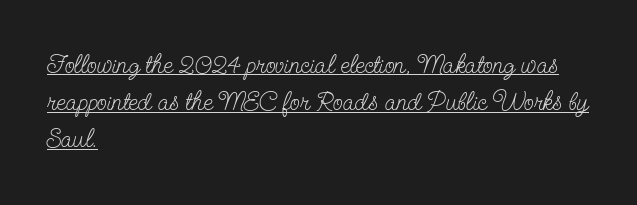
{"bold": "no", "underline": "yes", "align": "left", "line_spacing": "normal", "line_spacing_ratio": 1.43, "letter_spacing": "normal", "letter_spacing_em": 0.0, "glyph_px": 26}
